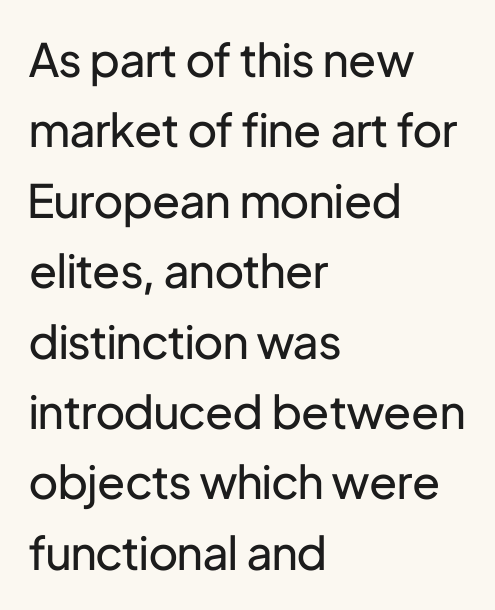
The image shows 46 px regular-weight sans-serif type, upright; set left-aligned, normal line spacing (1.53x), normal letter spacing, not underlined; low stroke contrast and a medium x-height.
